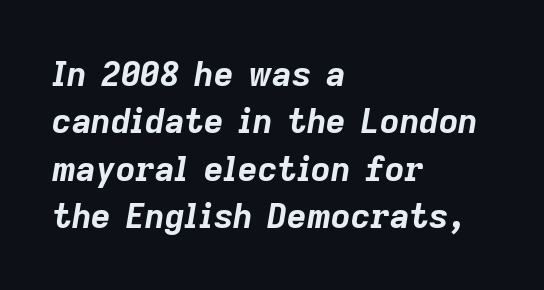
Q: Is the text bold? A: Yes.
Q: Is the text italic (slanted)? A: Yes, it leans right by about 9 degrees.
Q: Is the text underlined? A: No.
Q: How is the paragraph aligned? A: Left-aligned.
Q: Is the spacing between letters normal or unusually wide? A: Normal.
Q: Is the spacing between lines tight, normal or loose? A: Normal.
Q: Width (condensed, normal, or wide)? A: Normal.
Q: Stroke contrast? A: Low.
Q: x-height? A: Medium.
Q: Monospaced? A: No.
